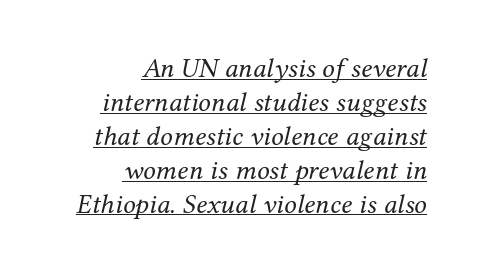
{"serif": "yes", "italic": "yes", "lean": "right", "slant_degrees": 12, "bold": "no", "weight": "regular", "width": "normal", "stroke_contrast": "medium", "x_height": "medium", "monospaced": "no", "underline": "yes", "align": "right", "line_spacing_ratio": 1.21, "letter_spacing": "normal", "letter_spacing_em": 0.0, "glyph_px": 28}
